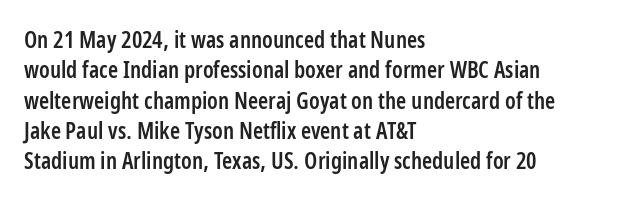
{"italic": "no", "bold": "semi", "underline": "no", "align": "left", "line_spacing": "normal", "line_spacing_ratio": 1.32, "letter_spacing": "normal", "letter_spacing_em": 0.0, "glyph_px": 23}
